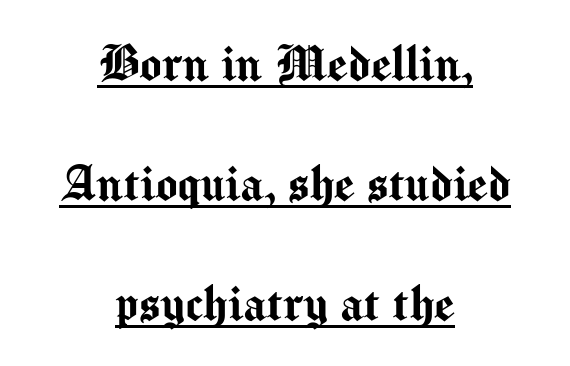
The image shows 58 px sans-serif type, upright; set centered, loose line spacing (2.07x), normal letter spacing, underlined; medium stroke contrast and a medium x-height.
